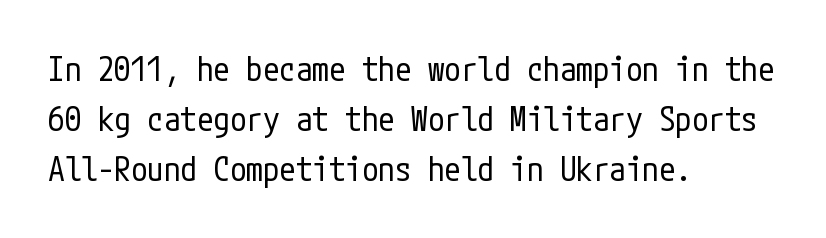
The image shows 33 px regular-weight, condensed sans-serif type, upright; set left-aligned, normal line spacing (1.52x), normal letter spacing, not underlined; low stroke contrast and a medium x-height.
